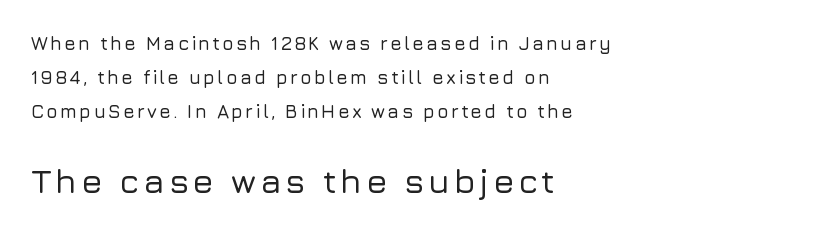
Of the two passages, the one underneath uses the larger point size. Unmarked baselines from the first word to the last. The passage shown is typed in a proportional face where columns would drift. This is roman type, the default non-slanted kind. Line starts are locked; line ends wander.
